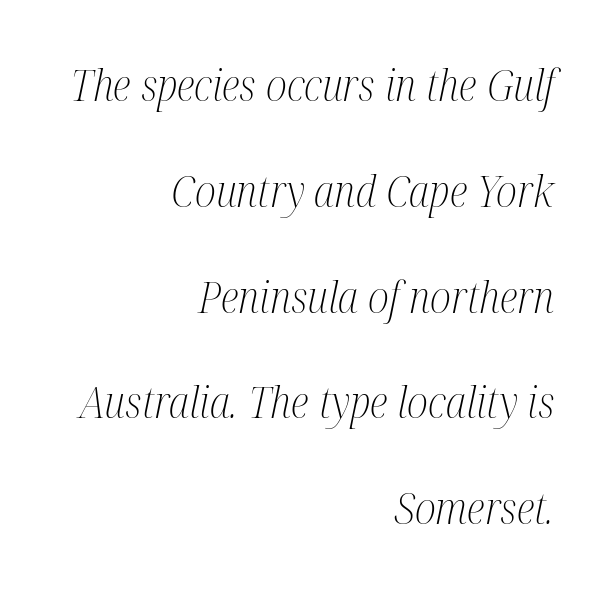
The image shows 43 px light, condensed serif type, italic (leaning right); set right-aligned, loose line spacing (2.46x), normal letter spacing, not underlined; medium stroke contrast and a medium x-height.
